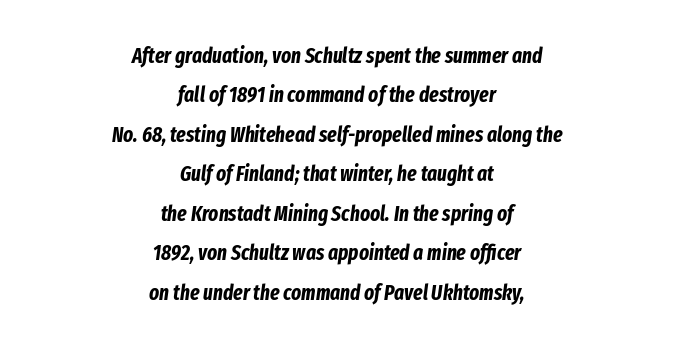
Both edges are ragged and mirror each other, which tells us the setting is centered. Only glyphs here, with clear space below each row. Each word holds together tightly as a unit, with standard inter-letter gaps. Compared with ordinary roman type, these characters are visibly tilted. Weight check: bold — yes, fully.
